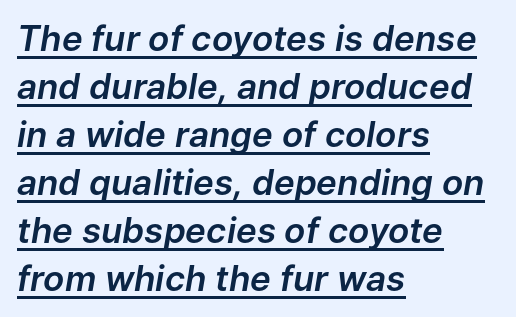
Q: Is the text italic (slanted)? A: Yes, it leans right by about 9 degrees.
Q: Is the text underlined? A: Yes.
Q: How is the paragraph aligned? A: Left-aligned.
Q: Is the spacing between letters normal or unusually wide? A: Normal.
Q: Is the spacing between lines tight, normal or loose? A: Normal.
Q: Width (condensed, normal, or wide)? A: Normal.
Q: Stroke contrast? A: Low.
Q: x-height? A: Medium.
Q: Monospaced? A: No.
